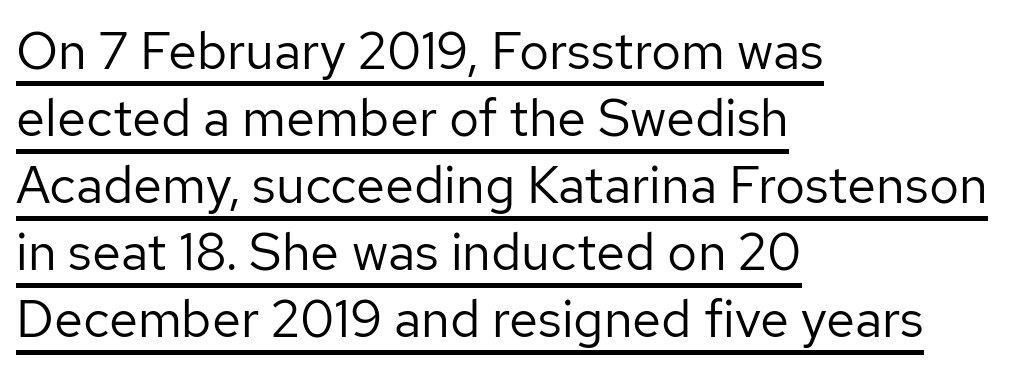
Q: Is the text bold? A: No.
Q: Is the text italic (slanted)? A: No, it is upright.
Q: Is the typeface a serif or a sans-serif typeface? A: Sans-serif.
Q: Is the text underlined? A: Yes.
Q: How is the paragraph aligned? A: Left-aligned.
Q: Is the spacing between letters normal or unusually wide? A: Normal.
Q: Is the spacing between lines tight, normal or loose? A: Normal.
Q: Width (condensed, normal, or wide)? A: Normal.
Q: Stroke contrast? A: Low.
Q: x-height? A: Medium.
Q: Monospaced? A: No.
